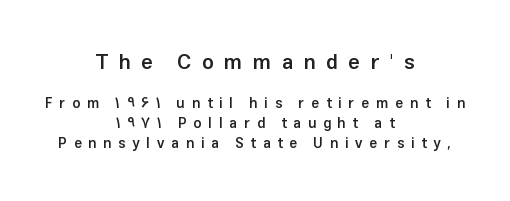
{"italic": "no", "bold": "semi", "underline": "no", "align": "center", "line_spacing": "normal", "line_spacing_ratio": 1.43, "letter_spacing": "wide", "letter_spacing_em": 0.48, "larger_block": "first", "size_ratio": 1.5, "glyph_px": 21}
